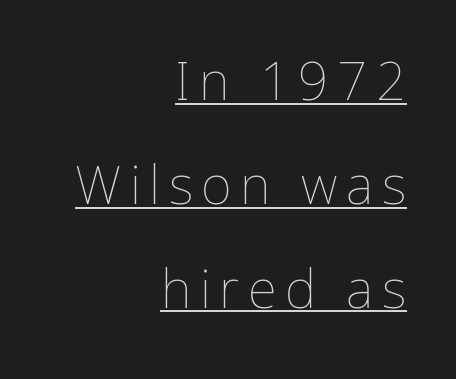
Q: Is the text bold? A: No.
Q: Is the text italic (slanted)? A: No, it is upright.
Q: Is the text underlined? A: Yes.
Q: How is the paragraph aligned? A: Right-aligned.
Q: Is the spacing between lines tight, normal or loose? A: Loose.
Q: Width (condensed, normal, or wide)? A: Normal.
Q: Stroke contrast? A: Low.
Q: x-height? A: Medium.
Q: Monospaced? A: No.
